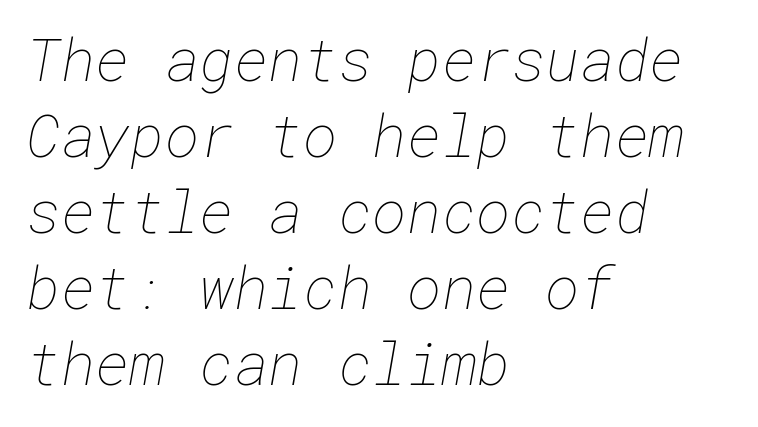
{"bold": "no", "weight": "thin", "width": "normal", "stroke_contrast": "low", "x_height": "medium", "underline": "no", "align": "left", "line_spacing": "normal", "line_spacing_ratio": 1.29, "letter_spacing": "normal", "letter_spacing_em": 0.0, "glyph_px": 59}
